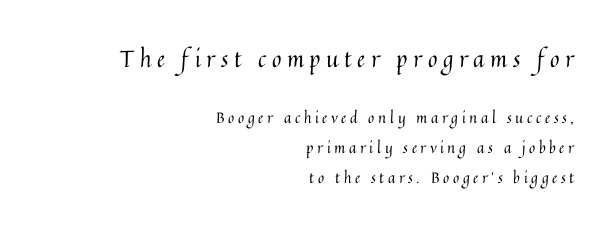
Q: Is the text bold? A: No.
Q: Is the text italic (slanted)? A: Yes.
Q: Is the text underlined? A: No.
Q: How is the paragraph aligned? A: Right-aligned.
Q: Is the spacing between letters normal or unusually wide? A: Unusually wide.
Q: Is the spacing between lines tight, normal or loose? A: Loose.
Q: Which block of text is set in a larger size, the first (top) or the second (bottom)? A: The first (top) one.
